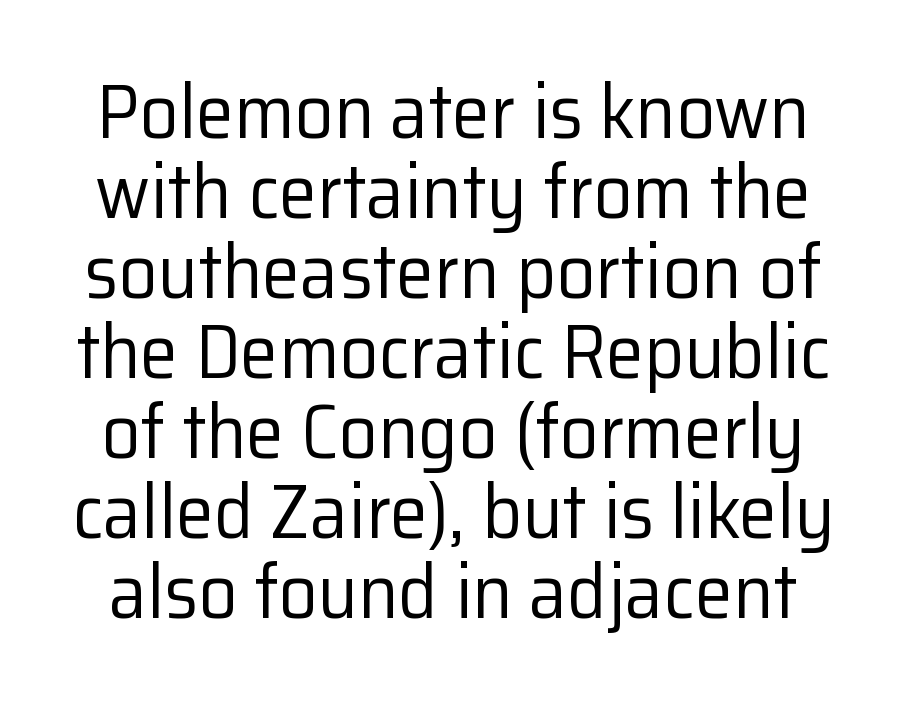
Q: Is the text bold? A: No.
Q: Is the text italic (slanted)? A: No, it is upright.
Q: Is the typeface a serif or a sans-serif typeface? A: Sans-serif.
Q: Is the text underlined? A: No.
Q: Is the spacing between letters normal or unusually wide? A: Normal.
Q: Is the spacing between lines tight, normal or loose? A: Tight.
Q: Width (condensed, normal, or wide)? A: Normal.
Q: Stroke contrast? A: Low.
Q: x-height? A: Medium.
Q: Monospaced? A: No.
